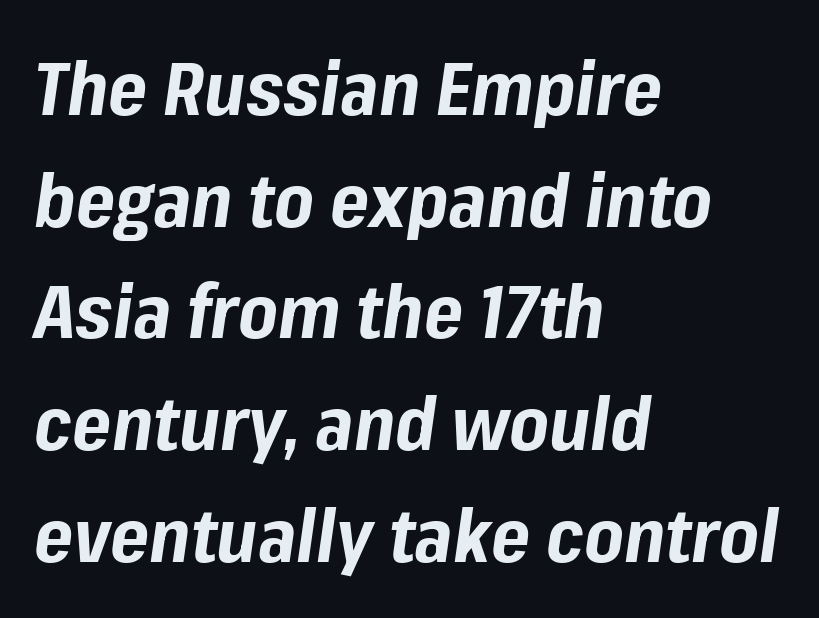
{"italic": "yes", "lean": "right", "slant_degrees": 8, "bold": "yes", "weight": "bold", "width": "normal", "stroke_contrast": "low", "x_height": "medium", "monospaced": "no", "underline": "no", "align": "left", "line_spacing": "normal", "line_spacing_ratio": 1.49, "letter_spacing": "normal", "letter_spacing_em": 0.0, "glyph_px": 75}
